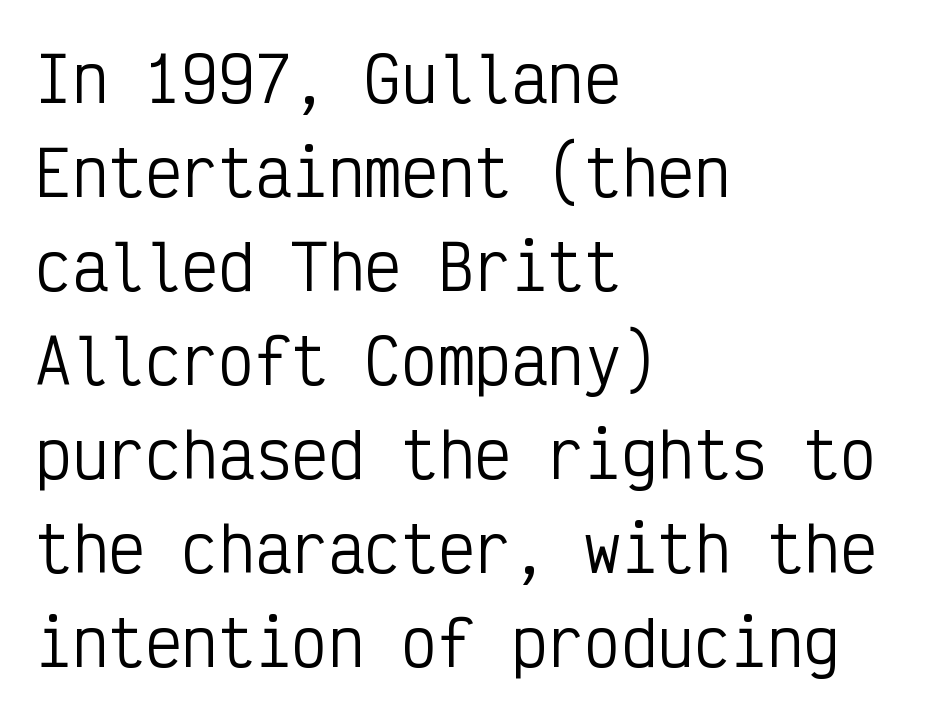
Each word holds together tightly as a unit, with standard inter-letter gaps. This sample uses a sans-serif face. Note the uniform advance width — an 'i' takes as much space as an 'm'. Unbolded letterforms with no extra heft.
